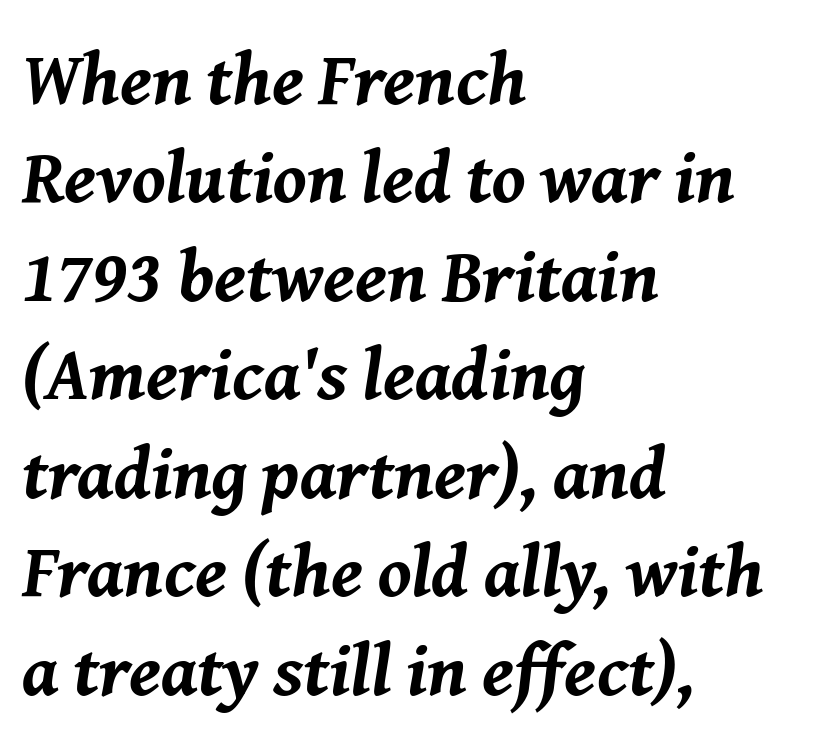
Any mark beneath the type? The region is blank. The rendering uses a bold face; every stroke is thick and dark. You could not count columns in this text — the font is proportionally spaced. This block has exactly the height ordinary leading produces. Where is the straight margin? On the left.
